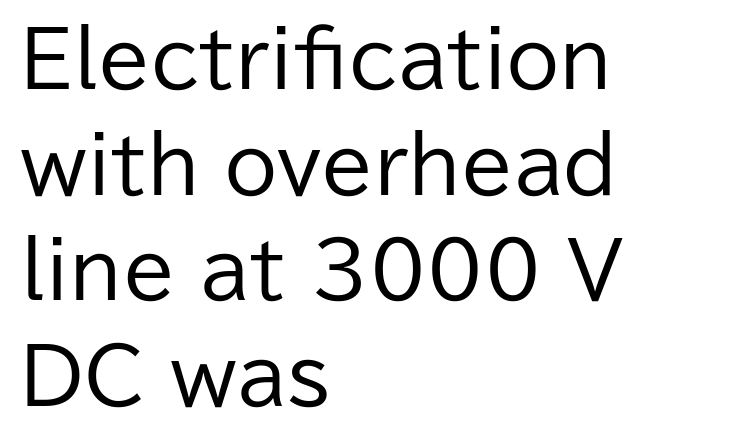
{"serif": "no", "italic": "no", "bold": "no", "weight": "regular", "width": "normal", "stroke_contrast": "low", "x_height": "medium", "monospaced": "no", "underline": "no", "align": "left", "line_spacing": "normal", "line_spacing_ratio": 1.39, "letter_spacing": "normal", "letter_spacing_em": 0.0, "glyph_px": 76}
